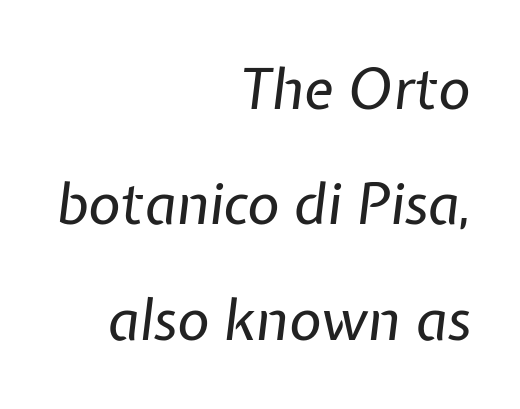
{"italic": "yes", "lean": "right", "slant_degrees": 7, "bold": "no", "weight": "regular", "width": "normal", "stroke_contrast": "low", "x_height": "medium", "monospaced": "no", "underline": "no", "align": "right", "line_spacing": "loose", "line_spacing_ratio": 2.06, "letter_spacing": "normal", "letter_spacing_em": 0.0, "glyph_px": 56}
